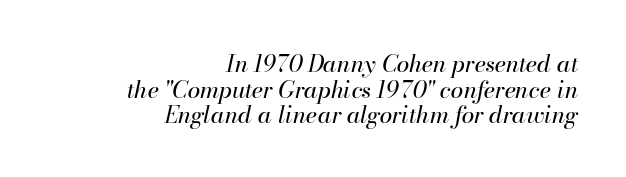
{"italic": "yes", "lean": "right", "slant_degrees": 13, "bold": "no", "underline": "no", "align": "right", "line_spacing": "tight", "line_spacing_ratio": 1.11, "letter_spacing": "normal", "letter_spacing_em": 0.0, "glyph_px": 23}
